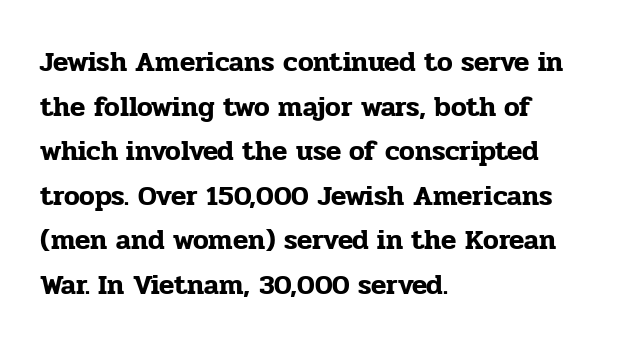
Q: Is the text italic (slanted)? A: No, it is upright.
Q: Is the typeface a serif or a sans-serif typeface? A: Serif.
Q: Is the text underlined? A: No.
Q: How is the paragraph aligned? A: Left-aligned.
Q: Is the spacing between letters normal or unusually wide? A: Normal.
Q: Is the spacing between lines tight, normal or loose? A: Normal.
Q: Width (condensed, normal, or wide)? A: Normal.
Q: Stroke contrast? A: Low.
Q: x-height? A: Medium.
Q: Monospaced? A: No.
